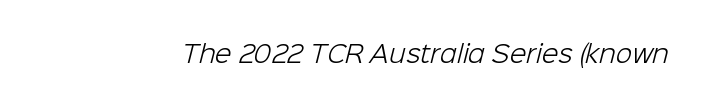
Rule under the text: the space is simply empty. What stands out about the letter spacing? Nothing — it is the standard amount. Think standard paragraph weight, or any step lighter than that.
